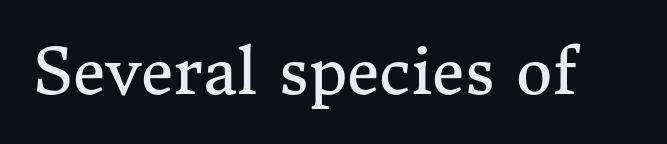
{"serif": "yes", "italic": "no", "bold": "no", "weight": "regular", "width": "normal", "stroke_contrast": "medium", "x_height": "medium", "monospaced": "no", "underline": "no", "letter_spacing": "normal", "letter_spacing_em": 0.0, "glyph_px": 63}
